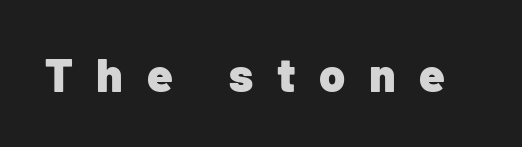
The image shows 47 px heavy sans-serif type, upright; set unusually wide letter spacing (+0.5 em), not underlined; low stroke contrast and a medium x-height.
